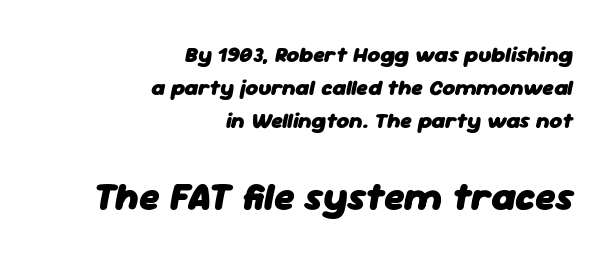
The image shows 39 px heavy type, italic (leaning right); set right-aligned, normal line spacing (1.51x), normal letter spacing, not underlined; the second (bottom) block is 1.77x larger; low stroke contrast and a medium x-height.
